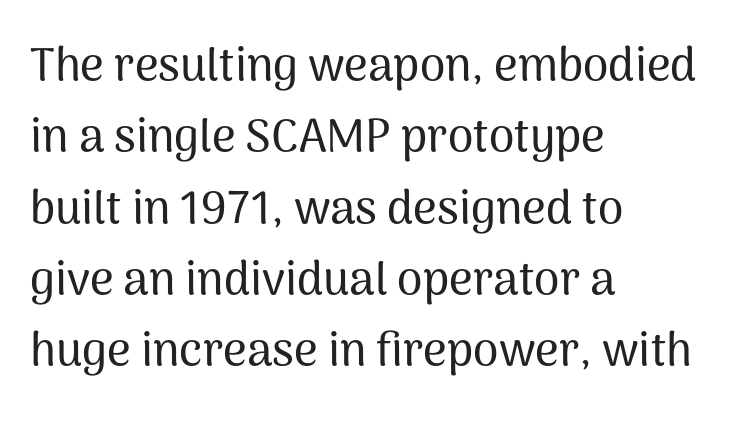
A clean baseline with only descenders dipping below it. Posture: upright roman. This rendering employs a face without finishing strokes, i.e., a sans-serif. If you measured baseline to baseline, you'd find a middling distance. Alignment: flush left. Here the designer chose a conventional face with non-uniform glyph widths.
